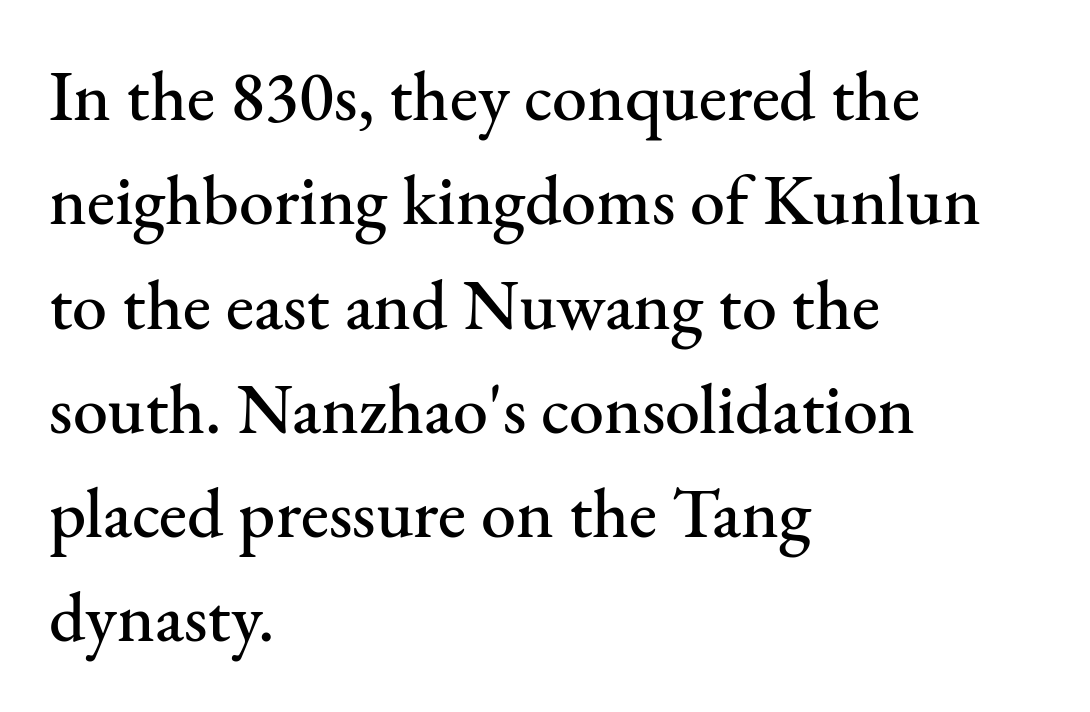
Typographically, this falls in the serif category. Students, note that the glyphs here touch the page at normal intervals. The letters stand upright; this is a roman face. If you measured baseline to baseline, you'd find a middling distance. The foot of each line stays bare and open.
